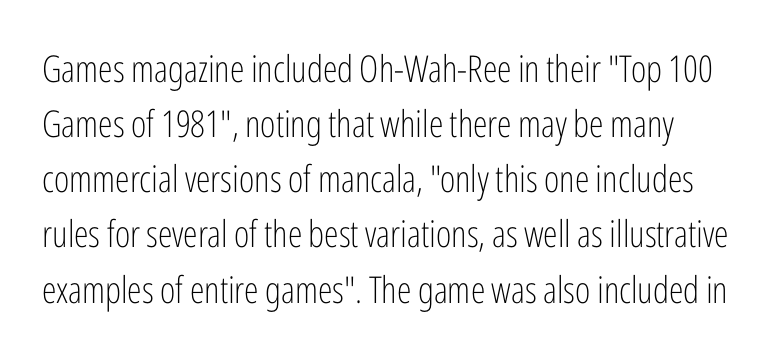
The image shows 37 px light, condensed sans-serif type, upright; set normal line spacing (1.49x), normal letter spacing, not underlined; low stroke contrast and a medium x-height.
